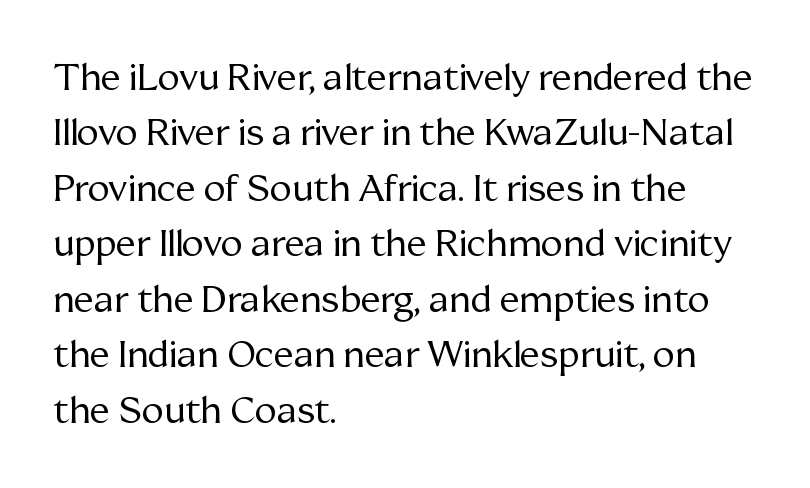
The font's upright variant was chosen for this text. Here the designer chose a conventional face with non-uniform glyph widths. One-word summary of the alignment: left. Nobody drew a line under any word here. Here the glyphs are tracked normally, forming tight word shapes.
